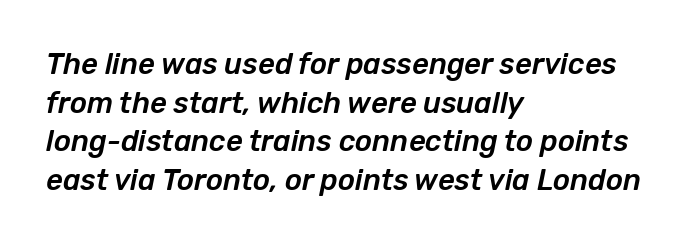
Q: Is the text italic (slanted)? A: Yes, it leans right by about 12 degrees.
Q: Is the text underlined? A: No.
Q: How is the paragraph aligned? A: Left-aligned.
Q: Is the spacing between letters normal or unusually wide? A: Normal.
Q: Is the spacing between lines tight, normal or loose? A: Normal.
Q: Width (condensed, normal, or wide)? A: Normal.
Q: Stroke contrast? A: Low.
Q: x-height? A: Medium.
Q: Monospaced? A: No.
